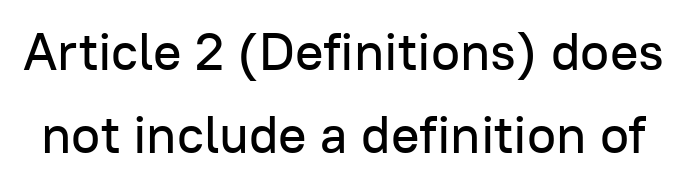
Q: Is the text italic (slanted)? A: No, it is upright.
Q: Is the typeface a serif or a sans-serif typeface? A: Sans-serif.
Q: Is the text underlined? A: No.
Q: Is the spacing between letters normal or unusually wide? A: Normal.
Q: Is the spacing between lines tight, normal or loose? A: Normal.
Q: Width (condensed, normal, or wide)? A: Normal.
Q: Stroke contrast? A: Low.
Q: x-height? A: Medium.
Q: Monospaced? A: No.
